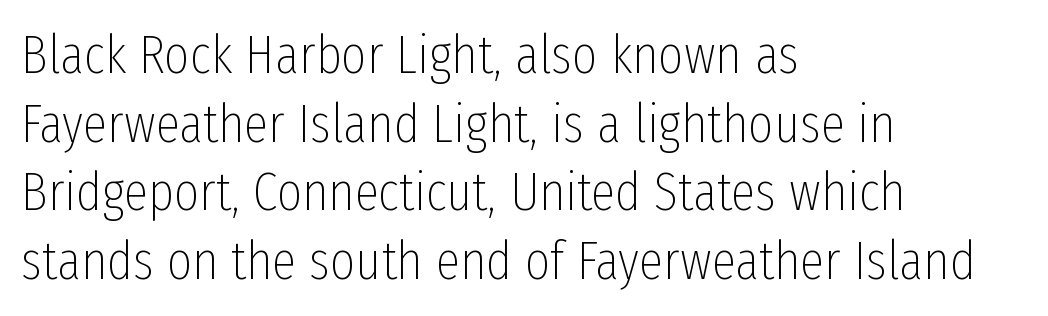
This sample uses an upright cut, with every glyph sitting square on the baseline. Typeset ragged right — the left edge is the straight one. The letters look calm and open, with moderate or lighter stems. Nobody drew a line under any word here. Honestly, the row spacing looks completely unremarkable. A typesetter would call this zero additional tracking.
